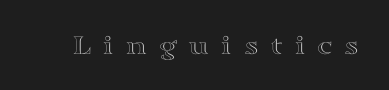
The image shows 29 px wide type, upright; set unusually wide letter spacing (+0.38 em), not underlined; a medium x-height.
